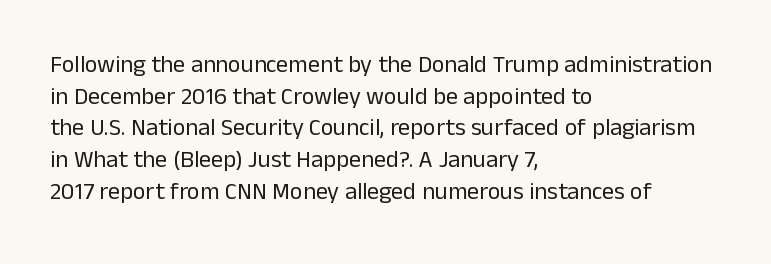
Leftover space on each line is placed entirely after the last word. The typesetting does not lean heavy: it is not bold. Honestly, the letter spacing is just normal — you wouldn't notice it. Underline: absent. If you drew a line through each stem, it would be perfectly vertical.
